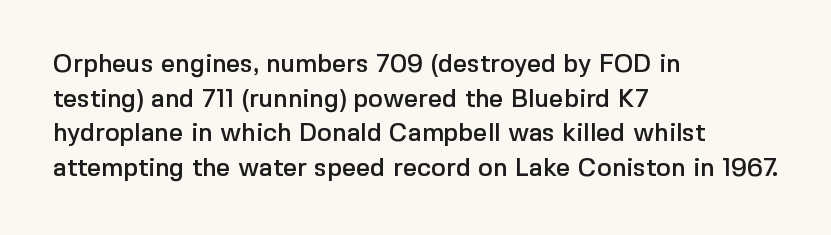
The image shows 25 px text type, upright; set left-aligned, normal line spacing (1.39x), normal letter spacing, not underlined.
